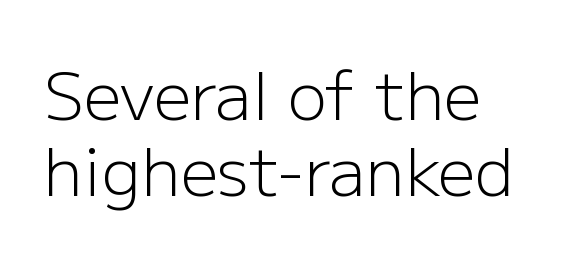
The image shows 66 px light sans-serif type, upright; set left-aligned, tight line spacing (1.15x), normal letter spacing, not underlined; low stroke contrast and a medium x-height.
